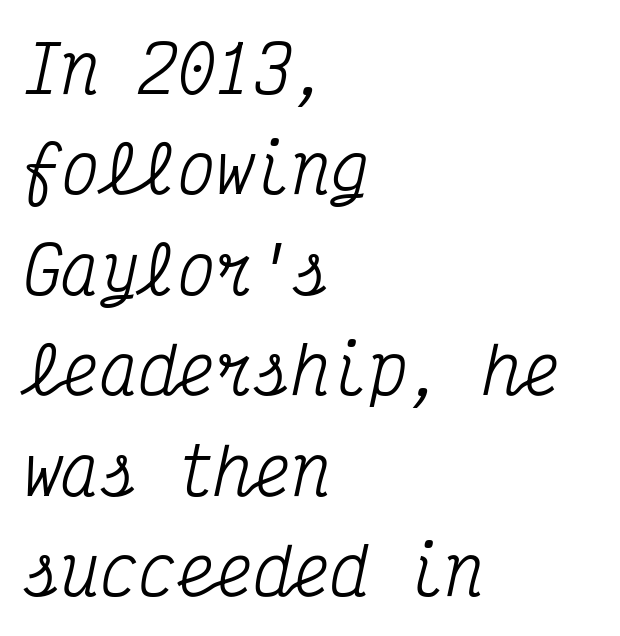
{"serif": "yes", "italic": "yes", "lean": "right", "slant_degrees": 12, "width": "condensed", "stroke_contrast": "medium", "x_height": "medium", "monospaced": "yes", "underline": "no", "align": "left", "line_spacing": "normal", "line_spacing_ratio": 1.57, "letter_spacing": "normal", "letter_spacing_em": 0.0, "glyph_px": 64}
